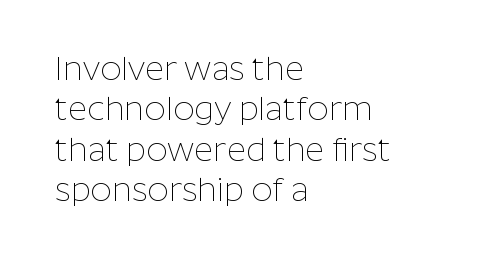
Q: Is the text bold? A: No.
Q: Is the text italic (slanted)? A: No, it is upright.
Q: Is the typeface a serif or a sans-serif typeface? A: Sans-serif.
Q: Is the text underlined? A: No.
Q: How is the paragraph aligned? A: Left-aligned.
Q: Is the spacing between letters normal or unusually wide? A: Normal.
Q: Width (condensed, normal, or wide)? A: Normal.
Q: Stroke contrast? A: Low.
Q: x-height? A: Medium.
Q: Monospaced? A: No.
